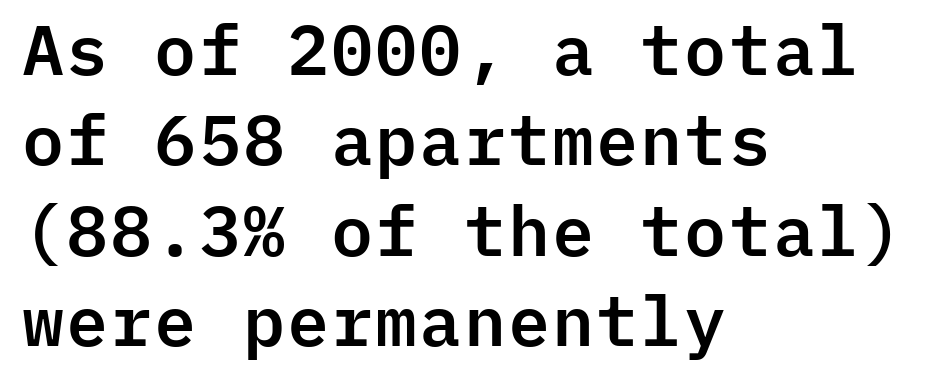
A typesetter would mark this as roman, not italic. Fixed-width glyphs throughout — classic coding-font behaviour. Left-aligned paragraph, ragged on the right. Tracking value appears to be zero — textbook default spacing.
